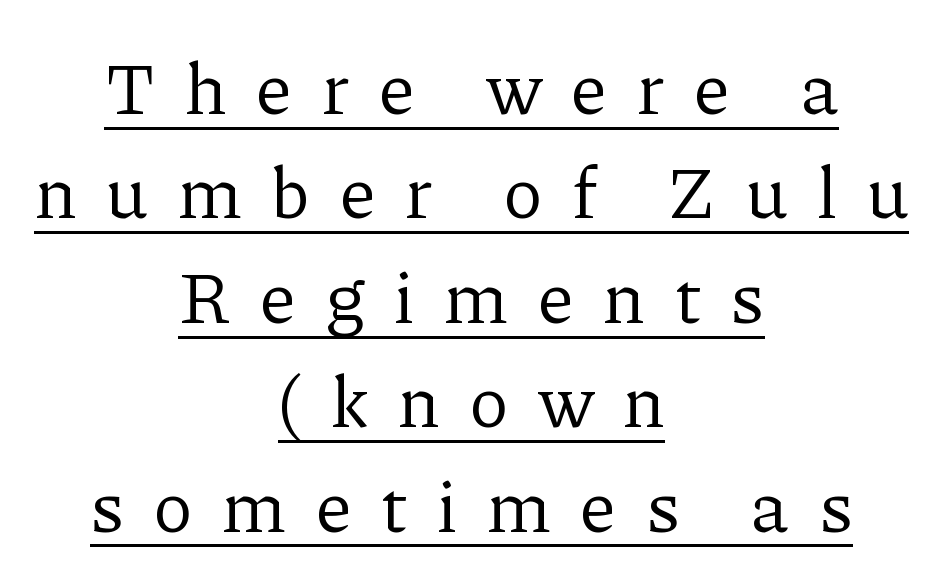
{"serif": "yes", "italic": "no", "bold": "no", "weight": "regular", "width": "normal", "stroke_contrast": "low", "x_height": "medium", "monospaced": "no", "underline": "yes", "align": "center", "line_spacing": "normal", "line_spacing_ratio": 1.43, "letter_spacing": "wide", "letter_spacing_em": 0.41, "glyph_px": 73}
